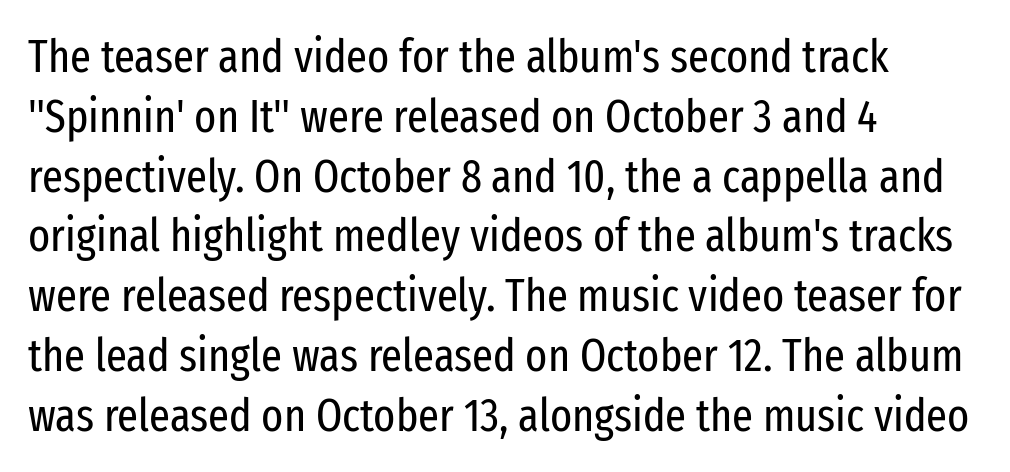
Look at the tracking — it's just the regular setting, nothing added. A typesetter would mark this as roman, not italic. Any mark beneath the type? The region is blank. The rendering uses natural spacing where letterforms have individual widths. The typeface chosen for these lines omits serifs.
